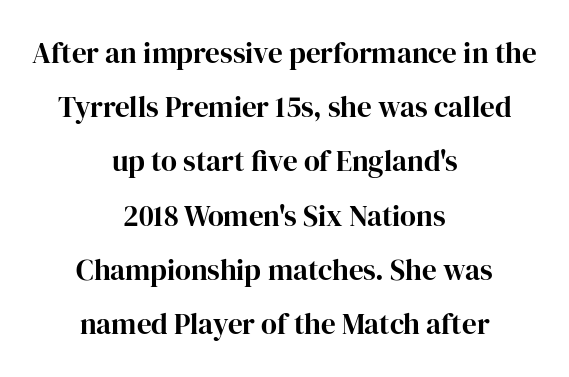
The image shows 29 px serif type, upright; set centered, line spacing 1.87x, normal letter spacing, not underlined; high stroke contrast and a medium x-height.
